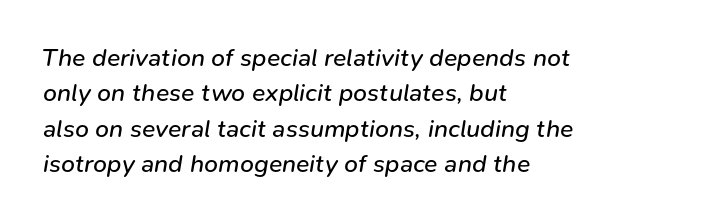
{"italic": "yes", "lean": "right", "slant_degrees": 9, "bold": "no", "underline": "no", "align": "left", "line_spacing": "normal", "line_spacing_ratio": 1.42, "letter_spacing": "normal", "letter_spacing_em": 0.0, "glyph_px": 25}
